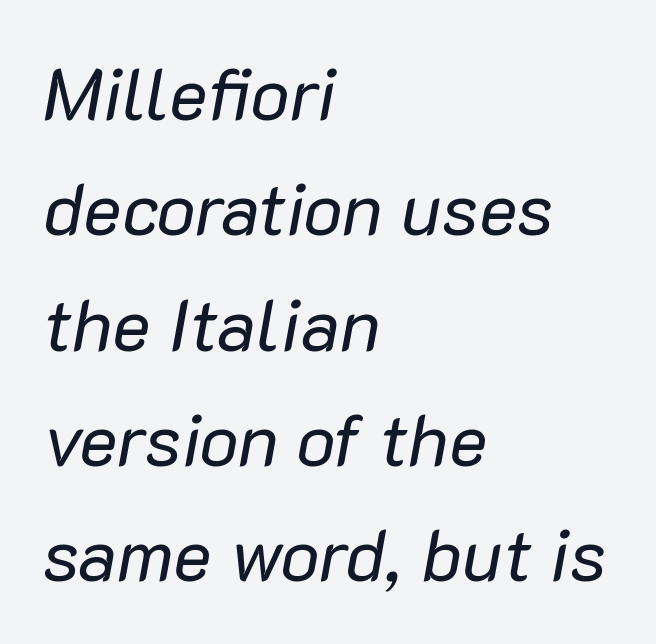
The image shows 73 px regular-weight type, italic (leaning right); set left-aligned, normal line spacing (1.58x), normal letter spacing, not underlined; low stroke contrast and a medium x-height.
